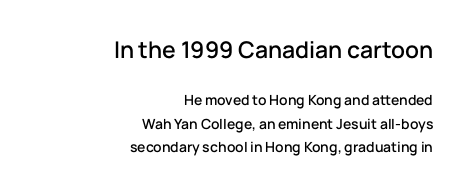
Q: Is the text italic (slanted)? A: No, it is upright.
Q: Is the text underlined? A: No.
Q: How is the paragraph aligned? A: Right-aligned.
Q: Is the spacing between letters normal or unusually wide? A: Normal.
Q: Is the spacing between lines tight, normal or loose? A: Normal.
Q: Which block of text is set in a larger size, the first (top) or the second (bottom)? A: The first (top) one.
